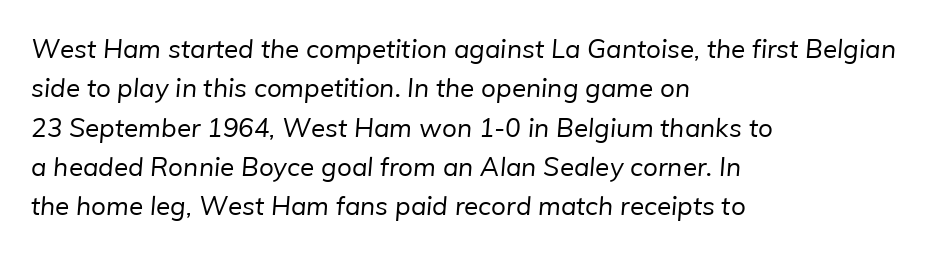
Q: Is the text bold? A: No.
Q: Is the text underlined? A: No.
Q: How is the paragraph aligned? A: Left-aligned.
Q: Is the spacing between letters normal or unusually wide? A: Normal.
Q: Is the spacing between lines tight, normal or loose? A: Normal.
